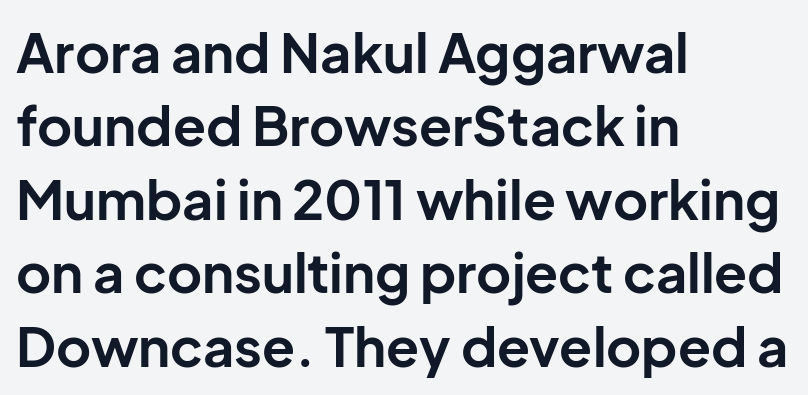
Q: Is the text bold? A: Yes.
Q: Is the text italic (slanted)? A: No, it is upright.
Q: Is the typeface a serif or a sans-serif typeface? A: Sans-serif.
Q: Is the text underlined? A: No.
Q: How is the paragraph aligned? A: Left-aligned.
Q: Is the spacing between letters normal or unusually wide? A: Normal.
Q: Is the spacing between lines tight, normal or loose? A: Normal.
Q: Width (condensed, normal, or wide)? A: Normal.
Q: Stroke contrast? A: Low.
Q: x-height? A: Medium.
Q: Monospaced? A: No.
